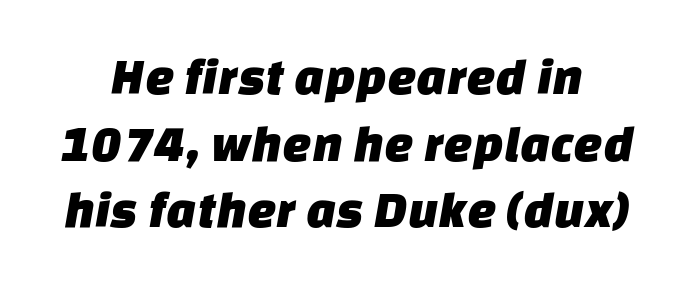
Q: Is the typeface a serif or a sans-serif typeface? A: Sans-serif.
Q: Is the text underlined? A: No.
Q: Is the spacing between letters normal or unusually wide? A: Normal.
Q: Is the spacing between lines tight, normal or loose? A: Normal.
Q: Width (condensed, normal, or wide)? A: Normal.
Q: Stroke contrast? A: Low.
Q: x-height? A: Large.
Q: Monospaced? A: No.
